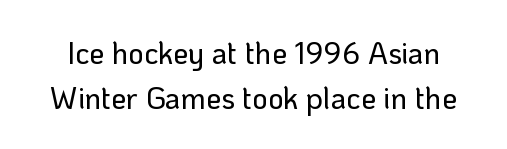
Caption: standard tracking, unaltered. Honestly, the row spacing looks completely unremarkable. Posture: straight, roman, zero tilt. The font family rendered here belongs to the sans-serif group. A typesetter would call this proportional, since set widths differ per character.
